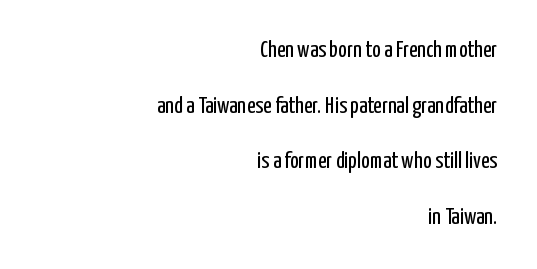
In terms of posture, this sample is upright. Horizontally, the lines are justified to the trailing edge only. Weight: not bold — regular or lighter. The type is set solid horizontally, with unmodified tracking.
